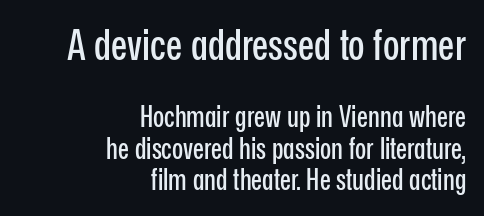
Type size steps down from the first block to the second. Characters remain perfectly vertical along every line. The leading is snug, giving the passage a crowded texture. Words float on clear page, feet unadorned. Do the characters align in a grid? No, the font is proportional.
